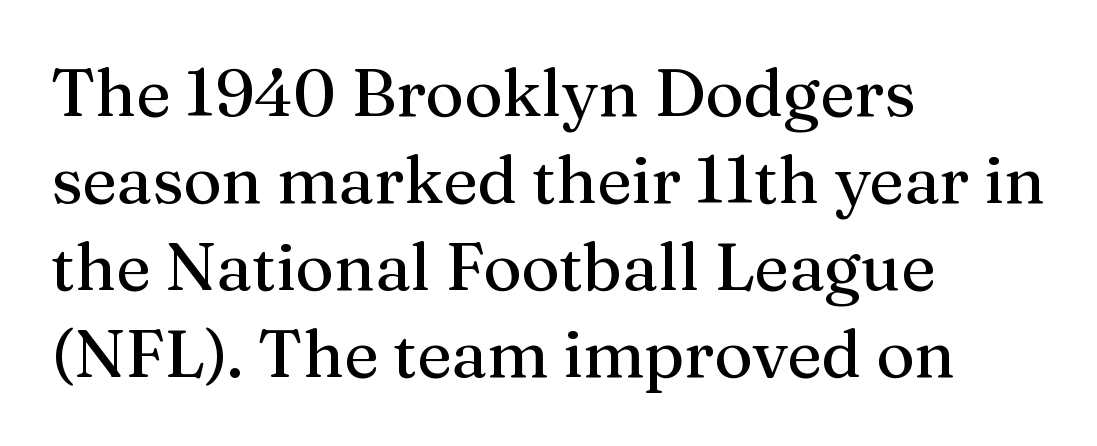
{"serif": "yes", "italic": "no", "width": "normal", "stroke_contrast": "medium", "x_height": "medium", "monospaced": "no", "underline": "no", "align": "left", "line_spacing": "normal", "line_spacing_ratio": 1.32, "letter_spacing": "normal", "letter_spacing_em": 0.0, "glyph_px": 66}
